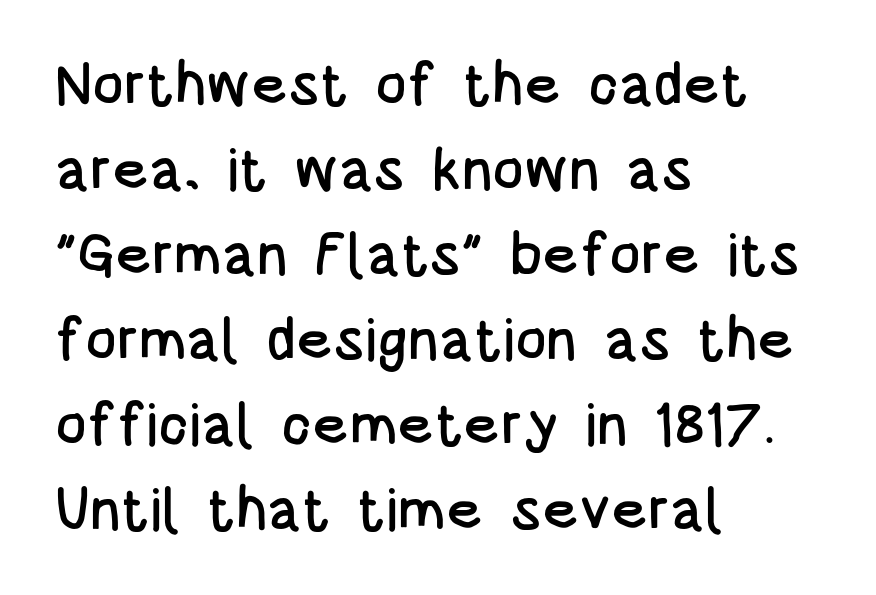
Q: Is the text italic (slanted)? A: No, it is upright.
Q: Is the typeface a serif or a sans-serif typeface? A: Sans-serif.
Q: Is the text underlined? A: No.
Q: How is the paragraph aligned? A: Left-aligned.
Q: Is the spacing between letters normal or unusually wide? A: Normal.
Q: Is the spacing between lines tight, normal or loose? A: Normal.
Q: Width (condensed, normal, or wide)? A: Condensed.
Q: Stroke contrast? A: Low.
Q: x-height? A: Large.
Q: Monospaced? A: No.
